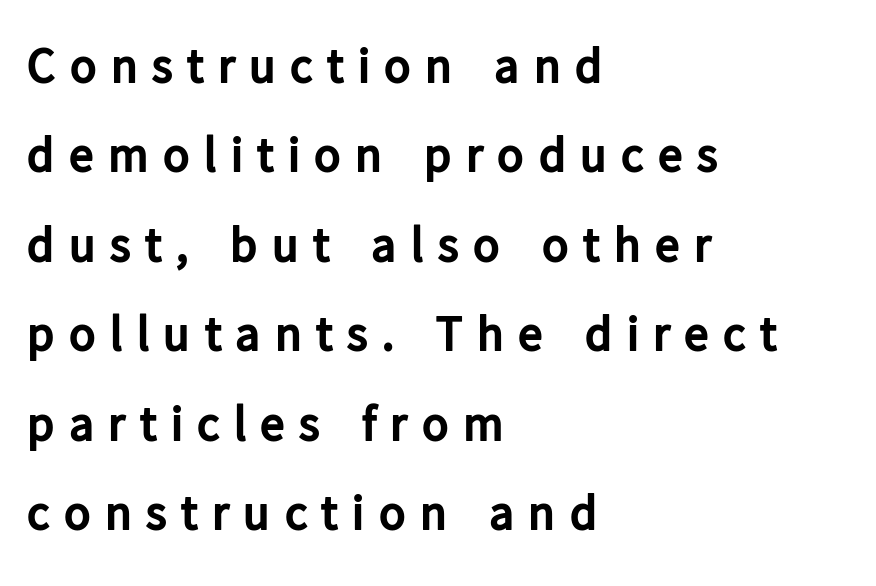
Posture: vertical. Do the characters align in a grid? No, the font is proportional. What kind of face is this? One without serifs — a sans. Alignment: flush left.
